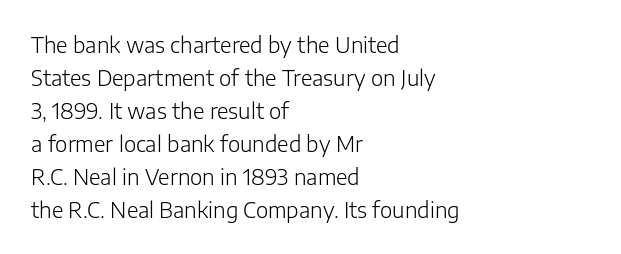
The image shows 21 px text type, upright; set left-aligned, normal line spacing (1.57x), normal letter spacing, not underlined.
